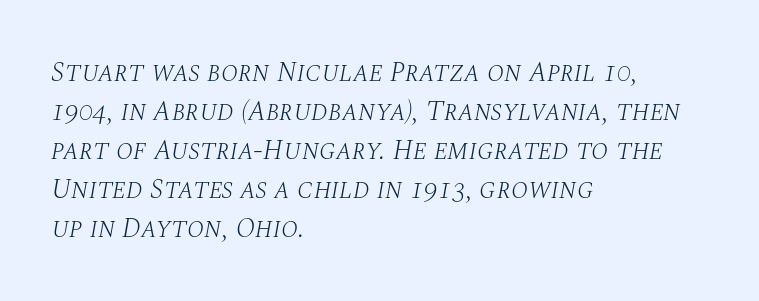
The weight tops out at a normal text grade. Which margin do the lines hug? The left one — the right edge is uneven. The line texture is even and compact thanks to regular tracking. The space directly below the letters is spotless. Typographically, this falls in the serif category.
